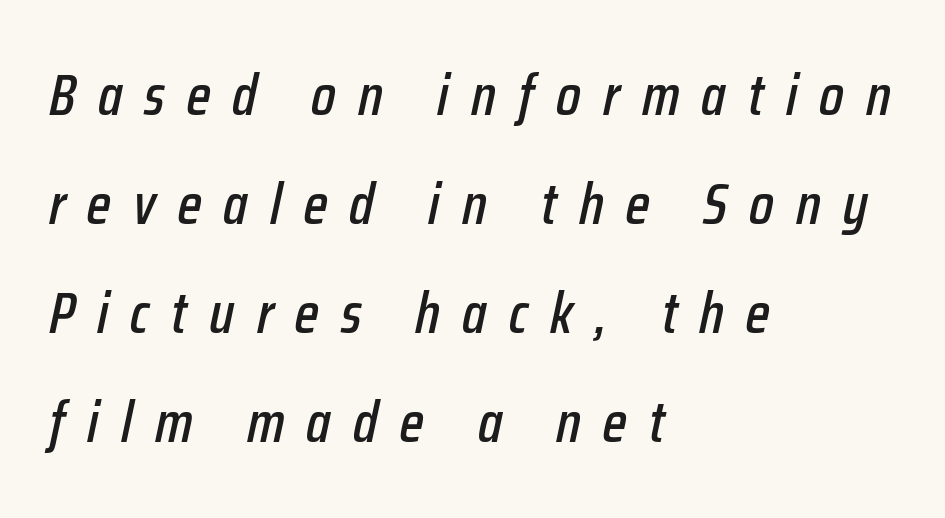
The area under the type is left untouched. The face used here has a pronounced slope to its letters. A typesetter would call this heavily tracked-out type. This sample has the flowing, uneven cadence of proportional lettering. A classic flush-left, rag-right setting is used for this passage.
